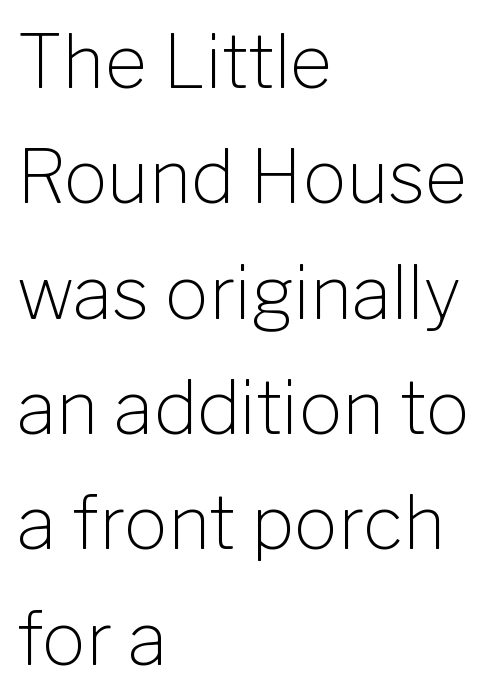
Q: Is the text bold? A: No.
Q: Is the text italic (slanted)? A: No, it is upright.
Q: Is the typeface a serif or a sans-serif typeface? A: Sans-serif.
Q: Is the text underlined? A: No.
Q: How is the paragraph aligned? A: Left-aligned.
Q: Is the spacing between letters normal or unusually wide? A: Normal.
Q: Is the spacing between lines tight, normal or loose? A: Normal.
Q: Width (condensed, normal, or wide)? A: Normal.
Q: Stroke contrast? A: Low.
Q: x-height? A: Medium.
Q: Monospaced? A: No.
